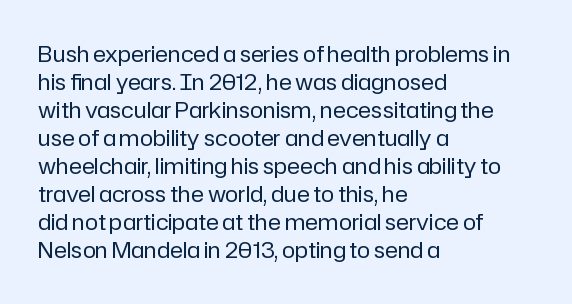
{"italic": "no", "bold": "no", "underline": "no", "align": "left", "line_spacing": "normal", "line_spacing_ratio": 1.27, "letter_spacing": "normal", "letter_spacing_em": 0.0, "glyph_px": 22}
